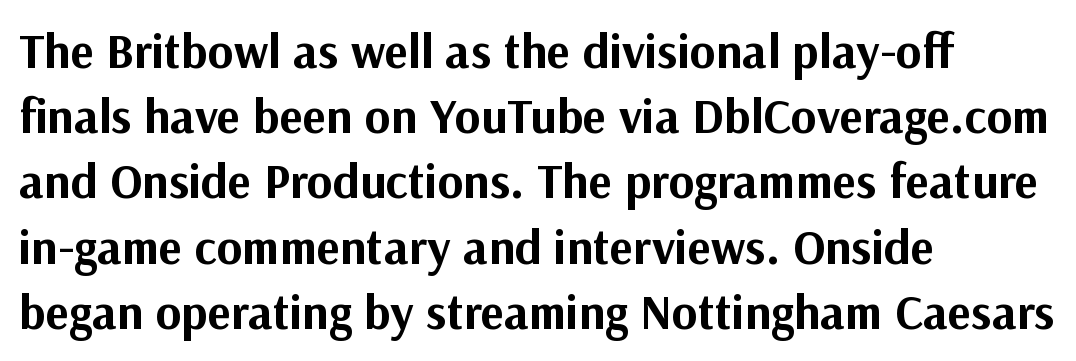
The image shows 49 px bold sans-serif type, upright; set left-aligned, normal line spacing (1.33x), normal letter spacing, not underlined; medium stroke contrast and a medium x-height.
